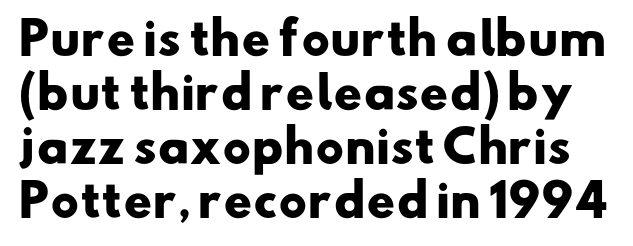
The image shows 44 px heavy, wide sans-serif type; set line spacing 1.23x, normal letter spacing, not underlined; low stroke contrast and a small x-height.
